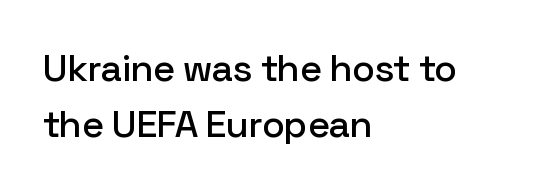
{"serif": "no", "italic": "no", "width": "normal", "stroke_contrast": "low", "x_height": "medium", "monospaced": "no", "underline": "no", "align": "left", "line_spacing": "normal", "line_spacing_ratio": 1.48, "letter_spacing": "normal", "letter_spacing_em": 0.0, "glyph_px": 38}
